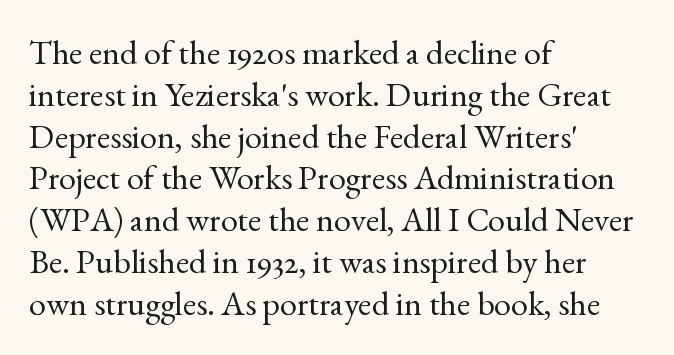
Q: Is the text bold? A: No.
Q: Is the text italic (slanted)? A: No, it is upright.
Q: Is the typeface a serif or a sans-serif typeface? A: Serif.
Q: Is the text underlined? A: No.
Q: How is the paragraph aligned? A: Left-aligned.
Q: Is the spacing between letters normal or unusually wide? A: Normal.
Q: Width (condensed, normal, or wide)? A: Normal.
Q: x-height? A: Small.
Q: Monospaced? A: No.
